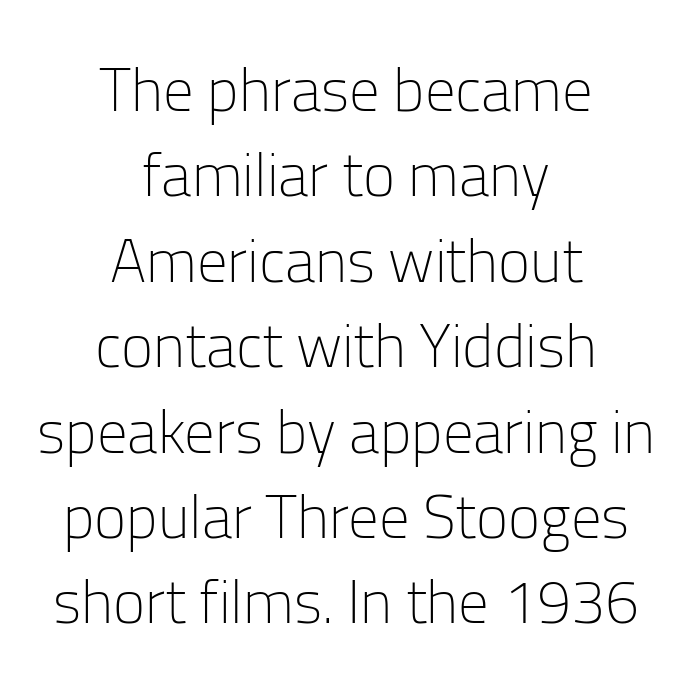
Default kerning and tracking; the words read as compact shapes. Does the type have serifs? No, each stem ends abruptly. Is the stroke heavy? The answer is a plain regular-or-lighter. A roman cut, with each character standing at attention. Here the designer chose a conventional face with non-uniform glyph widths.
